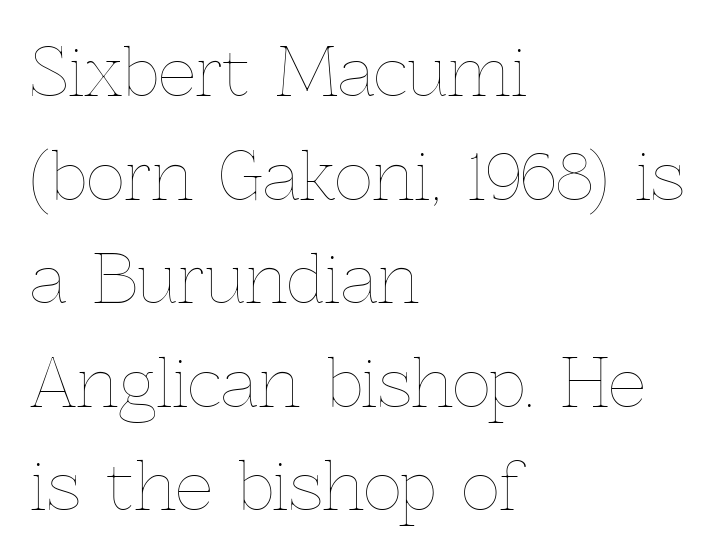
Regular leading. Does the copy run flush right? No — it runs flush left. Descenders hang freely into open space. This is not heavy type; no bold has been used.
